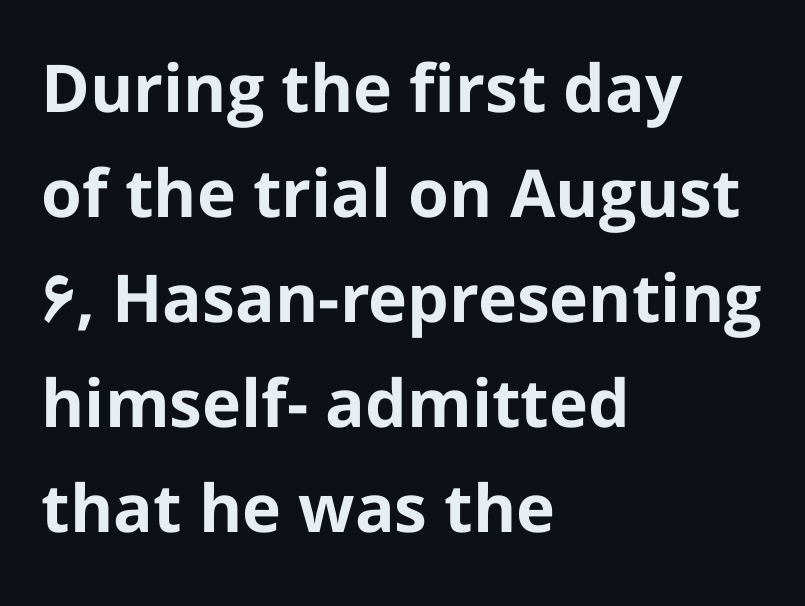
The image shows 66 px bold sans-serif type, upright; set left-aligned, normal line spacing (1.59x), normal letter spacing, not underlined; low stroke contrast and a medium x-height.
